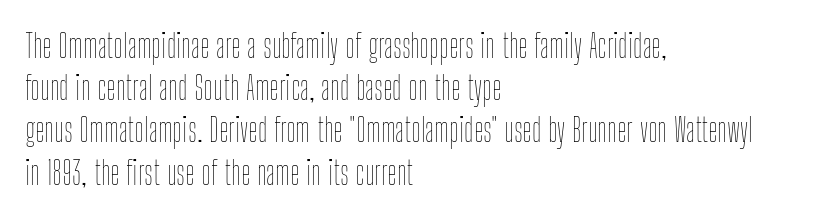
The image shows 33 px thin, condensed type, upright; set left-aligned, normal line spacing (1.28x), normal letter spacing, not underlined; low stroke contrast and a medium x-height.
